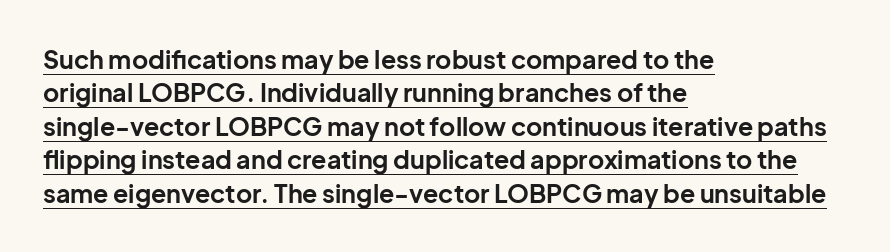
The image shows 25 px bold type, upright; set left-aligned, normal line spacing (1.34x), normal letter spacing, underlined.
